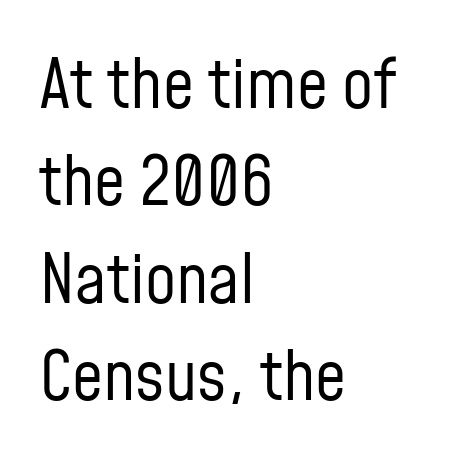
Q: Is the text bold? A: No.
Q: Is the text italic (slanted)? A: No, it is upright.
Q: Is the typeface a serif or a sans-serif typeface? A: Sans-serif.
Q: Is the text underlined? A: No.
Q: How is the paragraph aligned? A: Left-aligned.
Q: Is the spacing between letters normal or unusually wide? A: Normal.
Q: Is the spacing between lines tight, normal or loose? A: Normal.
Q: Width (condensed, normal, or wide)? A: Condensed.
Q: Stroke contrast? A: Low.
Q: x-height? A: Medium.
Q: Monospaced? A: No.
